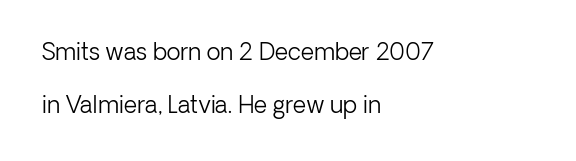
Characters remain perfectly vertical along every line. Bare-footed words on every line. The leading is generous, giving the passage an open texture. The typeface has the unassuming heft of standard copy or less. This rendering uses left alignment, leaving the right contour irregular.
